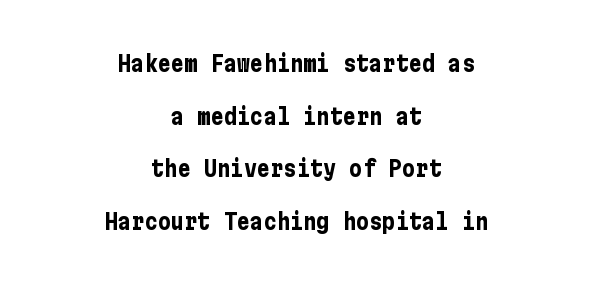
The image shows 22 px bold type, upright; set centered, loose line spacing (2.39x), normal letter spacing, not underlined.
